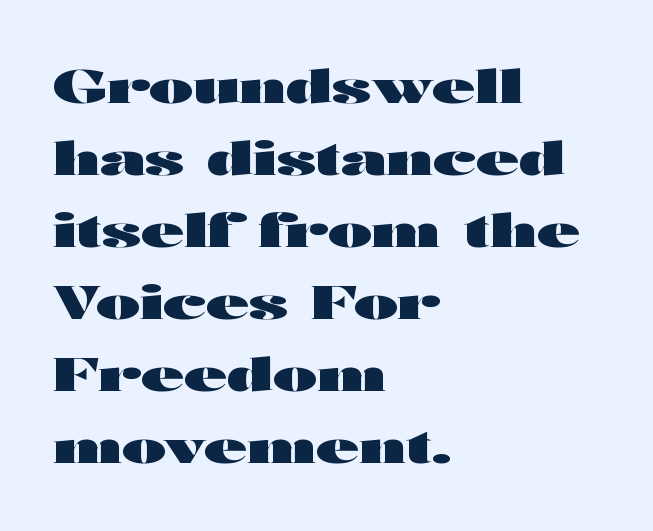
The glyphs are unaccompanied by any horizontal stroke below them. How would I describe the line gaps? Plain and ordinary. You'd pick this weight for a headline — it's a proper bold. If you drew a line through each stem, it would be perfectly vertical. These lines are rendered in a variable-pitch font.
